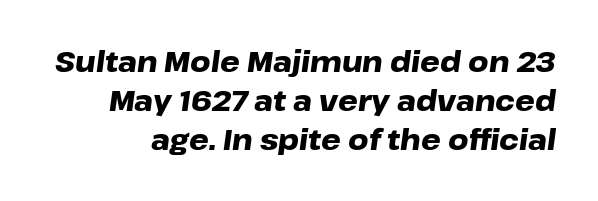
{"italic": "yes", "lean": "right", "slant_degrees": 8, "bold": "yes", "weight": "heavy", "width": "wide", "stroke_contrast": "low", "x_height": "medium", "monospaced": "no", "underline": "no", "line_spacing": "normal", "line_spacing_ratio": 1.39, "letter_spacing": "normal", "letter_spacing_em": 0.0, "glyph_px": 28}
